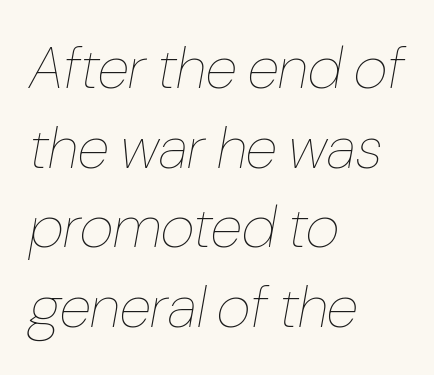
The image shows 59 px thin, condensed type, italic (leaning right); set left-aligned, normal line spacing (1.35x), normal letter spacing, not underlined; low stroke contrast and a medium x-height.
